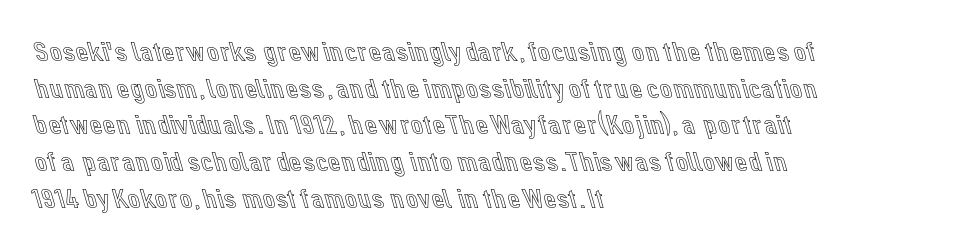
Q: Is the text italic (slanted)? A: Yes.
Q: Is the text underlined? A: No.
Q: How is the paragraph aligned? A: Left-aligned.
Q: Is the spacing between letters normal or unusually wide? A: Normal.
Q: Is the spacing between lines tight, normal or loose? A: Normal.
Q: Width (condensed, normal, or wide)? A: Normal.
Q: x-height? A: Medium.
Q: Monospaced? A: No.
